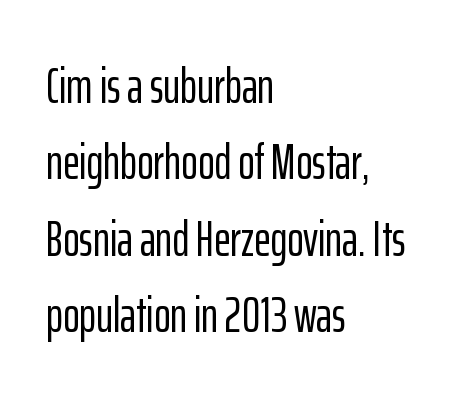
Q: Is the text italic (slanted)? A: No, it is upright.
Q: Is the typeface a serif or a sans-serif typeface? A: Sans-serif.
Q: Is the text underlined? A: No.
Q: How is the paragraph aligned? A: Left-aligned.
Q: Is the spacing between letters normal or unusually wide? A: Normal.
Q: Is the spacing between lines tight, normal or loose? A: Normal.
Q: Width (condensed, normal, or wide)? A: Condensed.
Q: Stroke contrast? A: Low.
Q: x-height? A: Medium.
Q: Monospaced? A: No.
